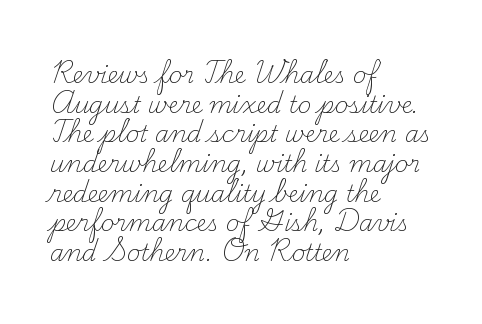
The lines sit at an ordinary, default distance from one another. The rag falls on the right side of this text block. The characters are drawn with everyday or finer stroke widths. Descender tails drop into unmarked territory.
